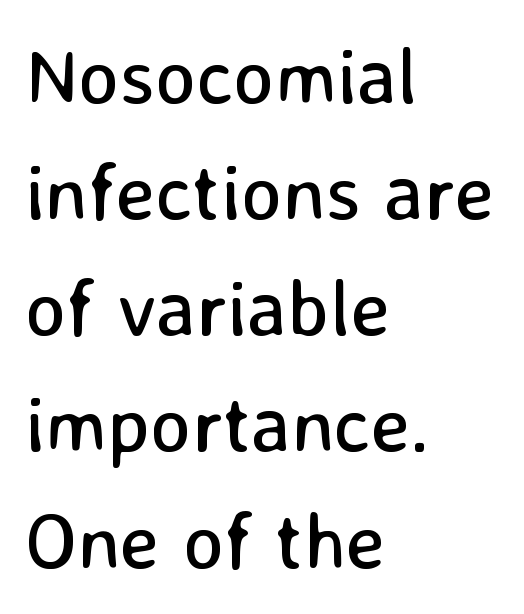
{"serif": "no", "italic": "no", "bold": "no", "weight": "regular", "width": "normal", "stroke_contrast": "low", "x_height": "medium", "monospaced": "no", "underline": "no", "align": "left", "line_spacing": "normal", "line_spacing_ratio": 1.47, "letter_spacing": "normal", "letter_spacing_em": 0.0, "glyph_px": 79}
